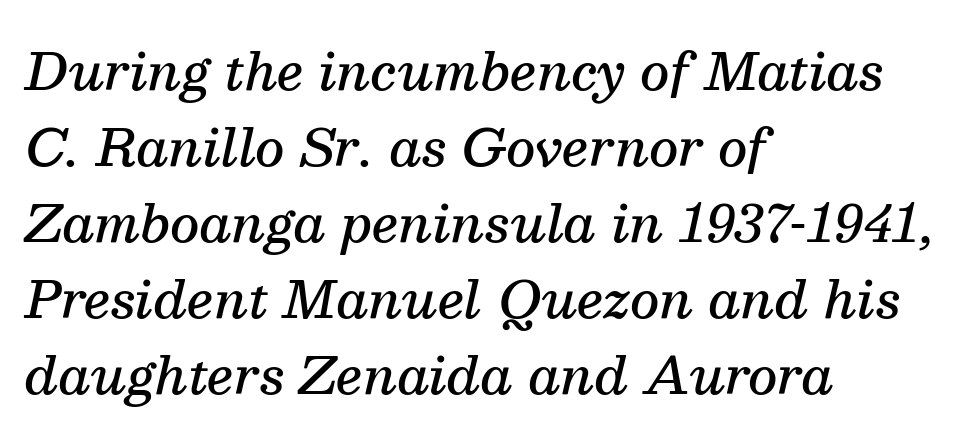
The axis of the letterforms is tilted away from vertical. Letters rest on an invisible, unmarked baseline. Default kerning and tracking; the words read as compact shapes. Serifs: yes, visible at the terminals of the letterforms.
